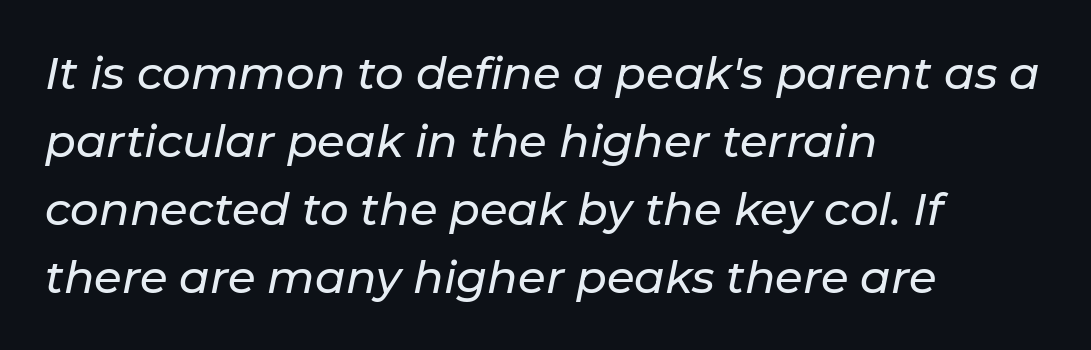
{"italic": "yes", "lean": "right", "slant_degrees": 11, "width": "normal", "stroke_contrast": "low", "x_height": "medium", "monospaced": "no", "underline": "no", "align": "left", "line_spacing": "normal", "line_spacing_ratio": 1.51, "letter_spacing": "normal", "letter_spacing_em": 0.0, "glyph_px": 45}
